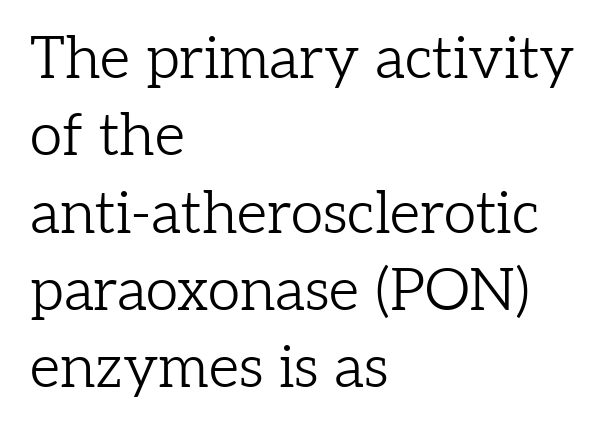
The typeface chosen for these lines features serifs. Descenders are the only things crossing below the line. No extra ink here — the face is not bold. Casual observation: everything's shoved over to the left.
